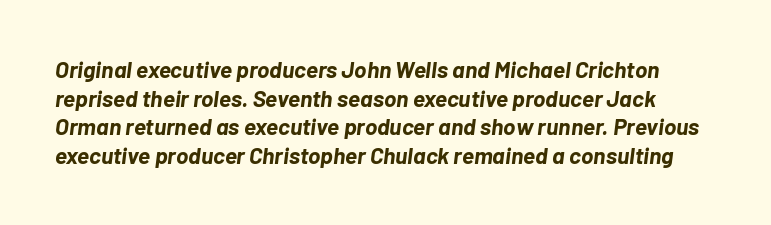
This rendering features lettering with no underline. Is the type slanted? Yes — the strokes lean at a clear angle. A normal amount of white space separates one row of letters from the next. The tracking reads as untouched default to a designer's eye. Each glyph is drawn with heavy, bold strokes.
